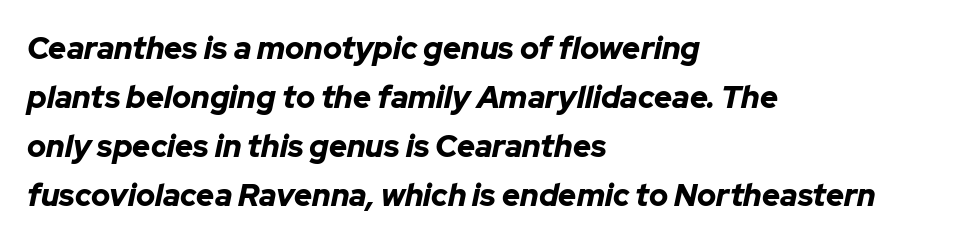
The image shows 31 px bold type, italic (leaning right); set left-aligned, normal line spacing (1.58x), normal letter spacing, not underlined; low stroke contrast and a medium x-height.
